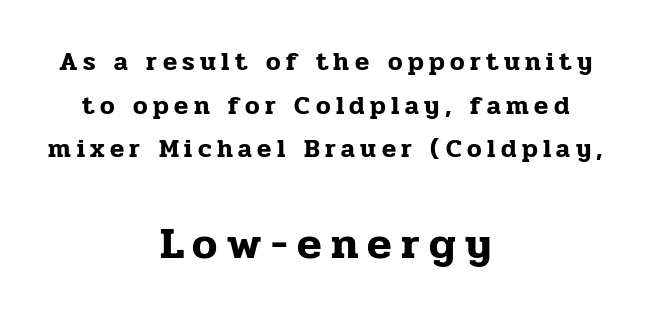
The image shows 45 px serif type, upright; set centered, normal line spacing (1.68x), unusually wide letter spacing (+0.21 em), not underlined; the second (bottom) block is 1.73x larger; low stroke contrast and a medium x-height.
